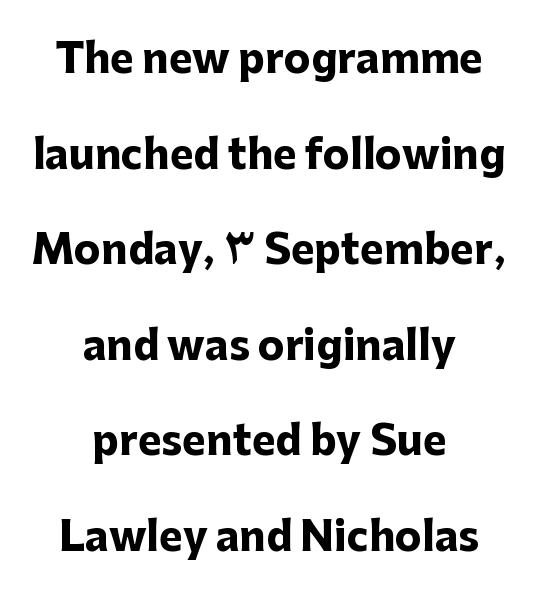
A typesetter would mark this as roman, not italic. Each line is balanced around a shared central axis. Clear beneath every line of the passage. You could not count columns in this text — the font is proportionally spaced. Heavy-handed strokes throughout: this text is bold. You could fit nearly another row in the gap between these rows.
